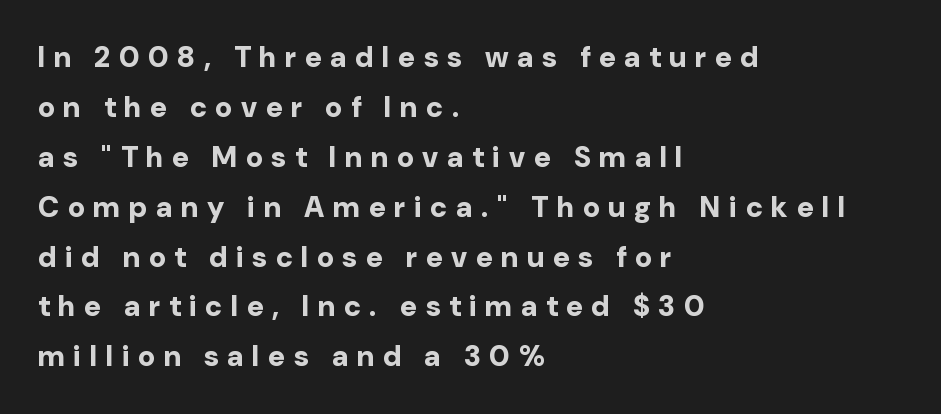
{"serif": "no", "italic": "no", "bold": "yes", "weight": "bold", "width": "normal", "stroke_contrast": "low", "x_height": "medium", "monospaced": "no", "underline": "no", "align": "left", "line_spacing_ratio": 1.72, "letter_spacing": "wide", "letter_spacing_em": 0.3, "glyph_px": 29}
